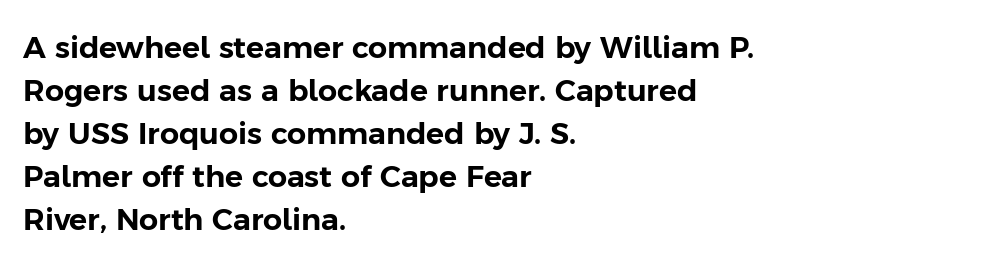
Look at the bottom of the vertical strokes: they stop flat, with no serifs. The leading is moderate, giving the passage an even texture. The baseline area is clear. The rendering uses natural spacing where letterforms have individual widths.
